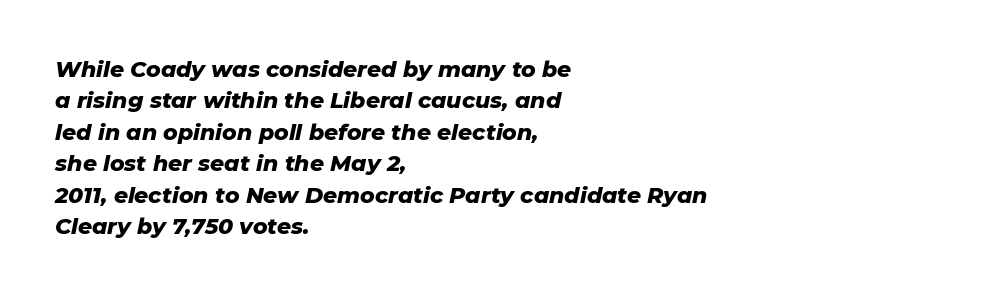
The image shows 22 px bold type, italic (leaning right); set left-aligned, normal line spacing (1.43x), normal letter spacing, not underlined.
